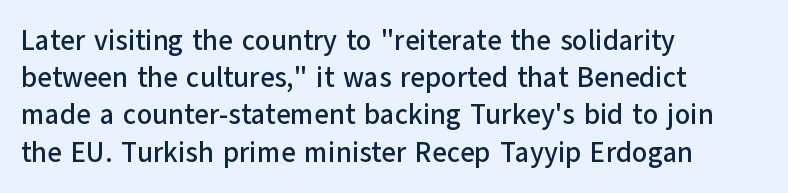
{"serif": "no", "italic": "no", "width": "normal", "stroke_contrast": "low", "x_height": "medium", "monospaced": "no", "underline": "no", "align": "left", "line_spacing": "normal", "line_spacing_ratio": 1.33, "letter_spacing": "normal", "letter_spacing_em": 0.0, "glyph_px": 28}
